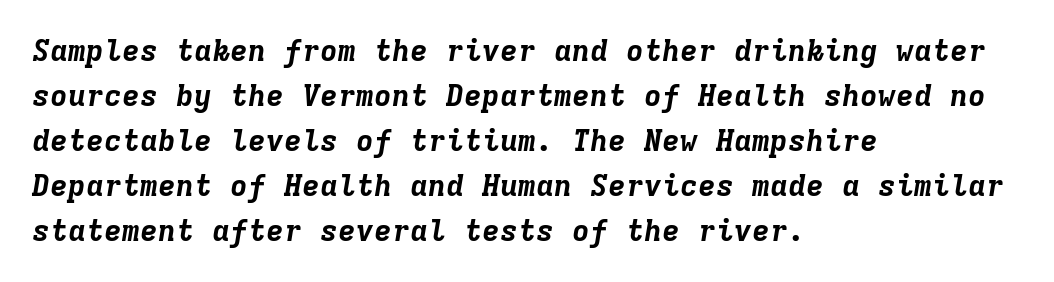
Q: Is the text bold? A: Yes.
Q: Is the text italic (slanted)? A: Yes, it leans right by about 9 degrees.
Q: Is the text underlined? A: No.
Q: How is the paragraph aligned? A: Left-aligned.
Q: Is the spacing between letters normal or unusually wide? A: Normal.
Q: Is the spacing between lines tight, normal or loose? A: Normal.
Q: Width (condensed, normal, or wide)? A: Normal.
Q: Stroke contrast? A: Low.
Q: x-height? A: Medium.
Q: Monospaced? A: Yes.
